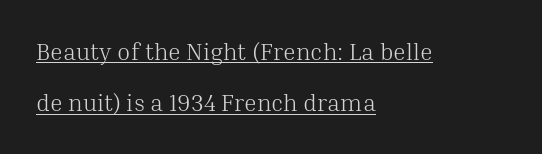
The image shows 24 px text type, upright; set left-aligned, loose line spacing (2.13x), normal letter spacing, underlined.
